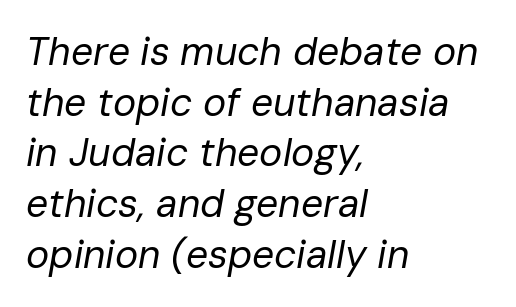
The image shows 39 px regular-weight type, italic (leaning right); set left-aligned, normal line spacing (1.3x), normal letter spacing, not underlined; low stroke contrast and a medium x-height.
